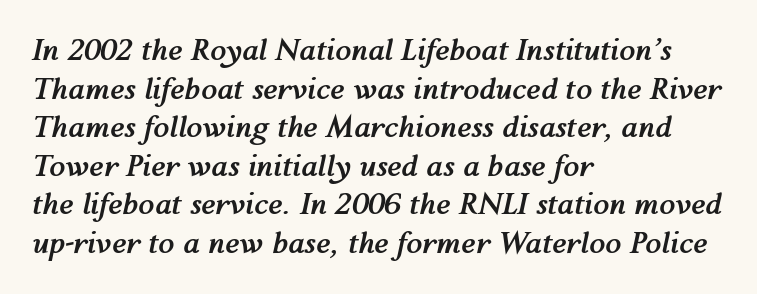
This rendering leaves character spacing at its baseline value. Quick note: italic. The lines in this sample share a left origin and differ only in where they stop. Evenly set lines give the paragraph a standard silhouette.
